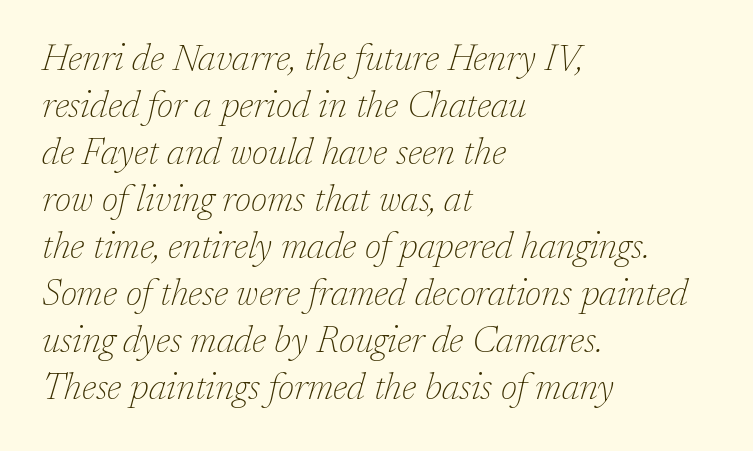
{"serif": "yes", "italic": "yes", "lean": "right", "slant_degrees": 17, "bold": "no", "weight": "thin", "width": "normal", "stroke_contrast": "low", "x_height": "medium", "monospaced": "no", "underline": "no", "align": "left", "line_spacing": "normal", "line_spacing_ratio": 1.27, "letter_spacing": "normal", "letter_spacing_em": 0.0, "glyph_px": 37}
